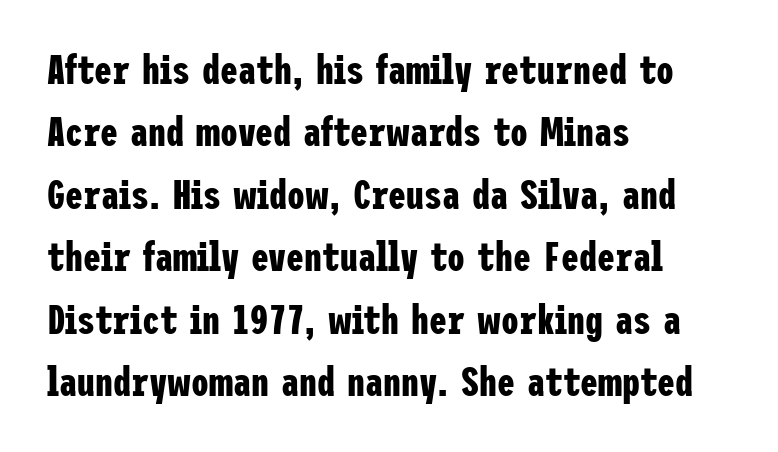
The image shows 40 px bold, condensed sans-serif type, upright; set left-aligned, normal line spacing (1.56x), normal letter spacing, not underlined; low stroke contrast and a medium x-height.
